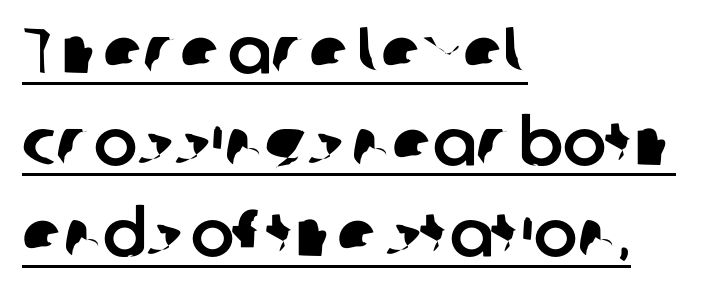
{"serif": "no", "width": "normal", "stroke_contrast": "low", "x_height": "medium", "monospaced": "no", "underline": "yes", "align": "left", "line_spacing": "normal", "line_spacing_ratio": 1.41, "letter_spacing": "normal", "letter_spacing_em": 0.0, "glyph_px": 65}
